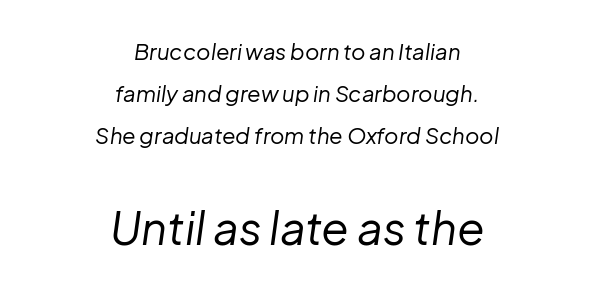
Visually the block forms a symmetrical silhouette, jagged on both flanks. Quick note: underline off. Interline gaps are noticeably wide in this sample. Heft: none added — not bold.
